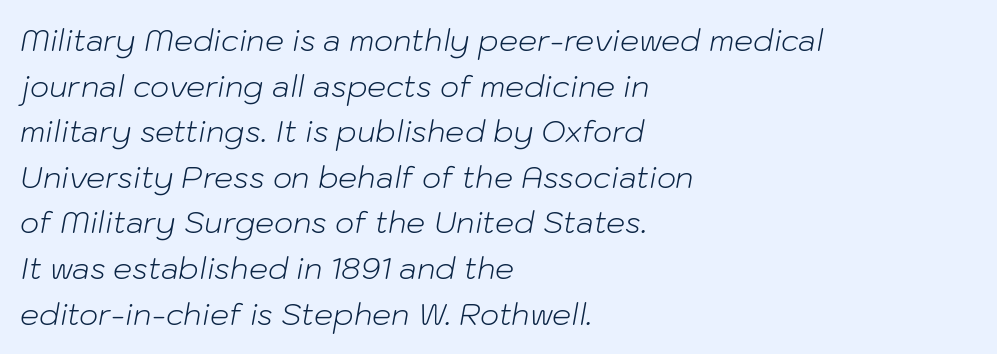
Q: Is the text bold? A: No.
Q: Is the text italic (slanted)? A: Yes, it leans right by about 10 degrees.
Q: Is the text underlined? A: No.
Q: How is the paragraph aligned? A: Left-aligned.
Q: Is the spacing between letters normal or unusually wide? A: Normal.
Q: Is the spacing between lines tight, normal or loose? A: Normal.
Q: Width (condensed, normal, or wide)? A: Normal.
Q: Stroke contrast? A: Low.
Q: x-height? A: Medium.
Q: Monospaced? A: No.
